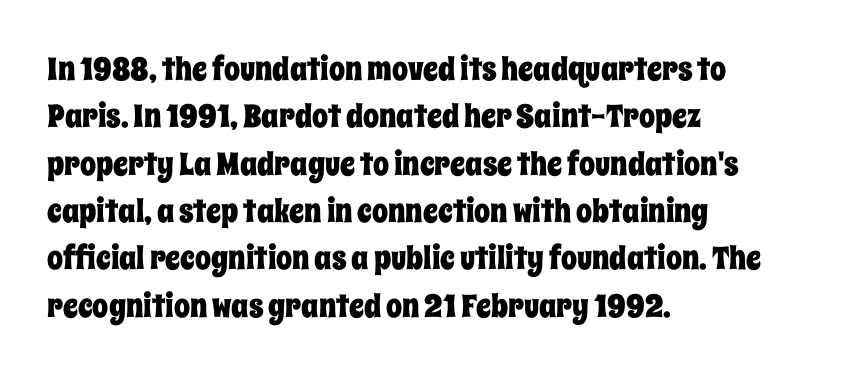
Q: Is the text italic (slanted)? A: No, it is upright.
Q: Is the text underlined? A: No.
Q: How is the paragraph aligned? A: Left-aligned.
Q: Is the spacing between letters normal or unusually wide? A: Normal.
Q: Is the spacing between lines tight, normal or loose? A: Normal.
Q: Width (condensed, normal, or wide)? A: Condensed.
Q: Stroke contrast? A: Low.
Q: x-height? A: Large.
Q: Monospaced? A: No.
